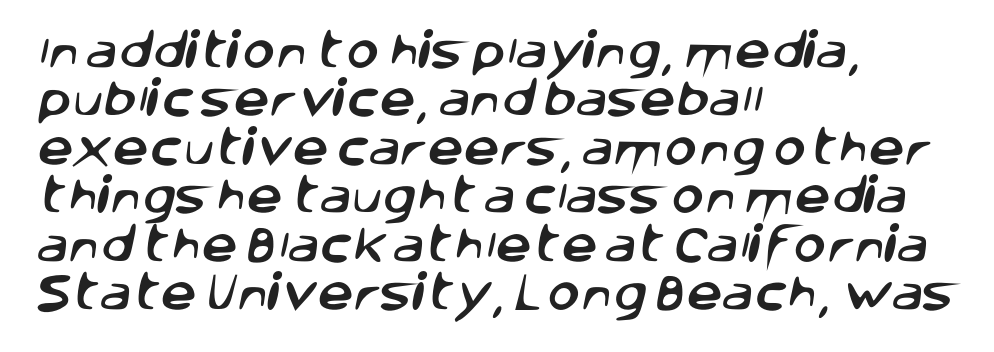
Bare-footed words on every line. The text block is weighted toward the left margin, trailing off unevenly rightward. Do the characters align in a grid? No, the font is proportional. Standard letterfit; no display-style spreading of the glyphs. Each letter's strokes conclude bluntly, with no projecting serifs.
